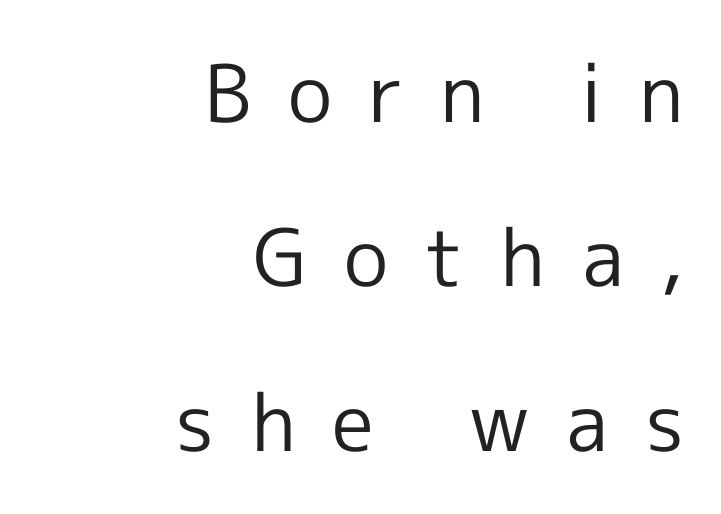
Q: Is the text bold? A: No.
Q: Is the text italic (slanted)? A: No, it is upright.
Q: Is the typeface a serif or a sans-serif typeface? A: Sans-serif.
Q: Is the text underlined? A: No.
Q: How is the paragraph aligned? A: Right-aligned.
Q: Is the spacing between letters normal or unusually wide? A: Unusually wide.
Q: Is the spacing between lines tight, normal or loose? A: Loose.
Q: Width (condensed, normal, or wide)? A: Normal.
Q: x-height? A: Medium.
Q: Monospaced? A: No.
